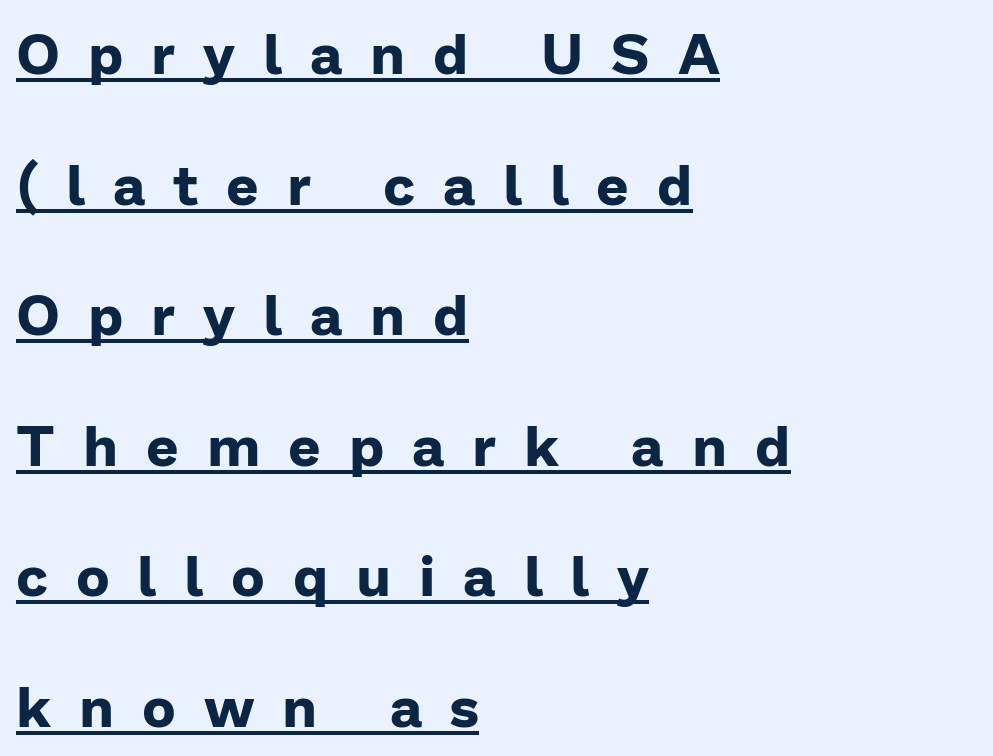
Q: Is the text bold? A: Yes.
Q: Is the text italic (slanted)? A: No, it is upright.
Q: Is the typeface a serif or a sans-serif typeface? A: Sans-serif.
Q: Is the text underlined? A: Yes.
Q: How is the paragraph aligned? A: Left-aligned.
Q: Is the spacing between letters normal or unusually wide? A: Unusually wide.
Q: Is the spacing between lines tight, normal or loose? A: Loose.
Q: Width (condensed, normal, or wide)? A: Normal.
Q: Stroke contrast? A: Low.
Q: x-height? A: Medium.
Q: Monospaced? A: No.
